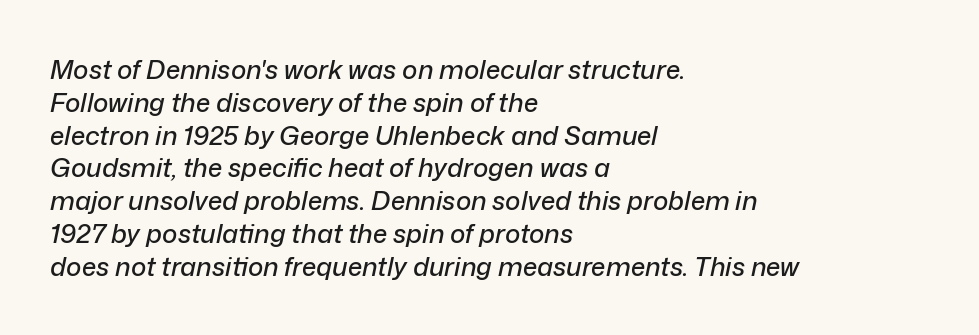
{"italic": "yes", "lean": "right", "slant_degrees": 12, "underline": "no", "align": "left", "line_spacing": "normal", "line_spacing_ratio": 1.26, "letter_spacing": "normal", "letter_spacing_em": 0.0, "glyph_px": 26}
